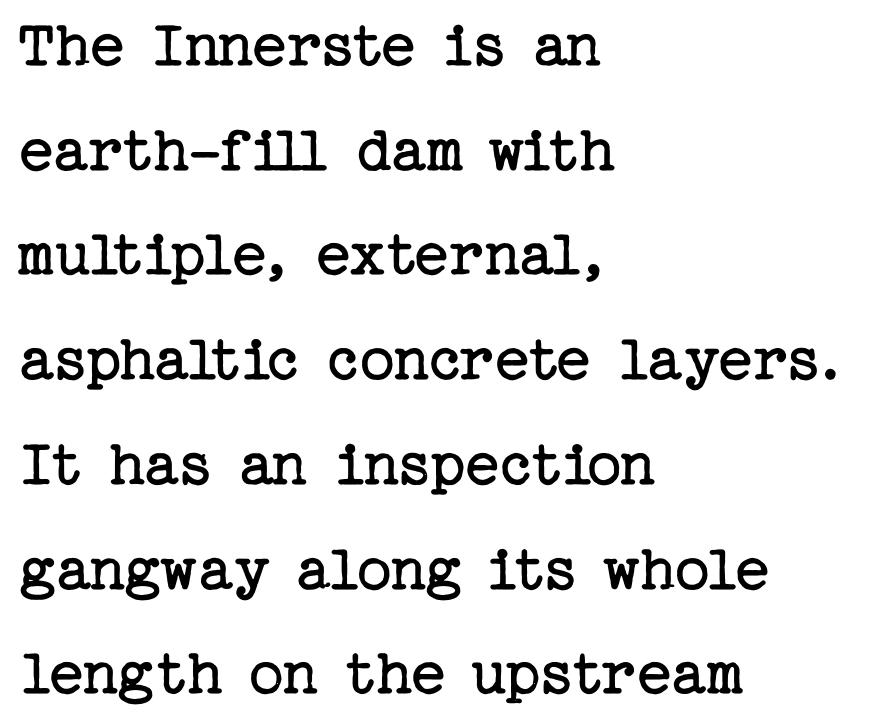
The face looks like a standard text weight, possibly lighter. Look at the bottom of the vertical strokes: they flare into serifs here. Reading down the block, your eye returns to a fixed left position each line. Horizontal bands of white between lines are of average thickness. Posture: vertical. Bare-footed words on every line.
